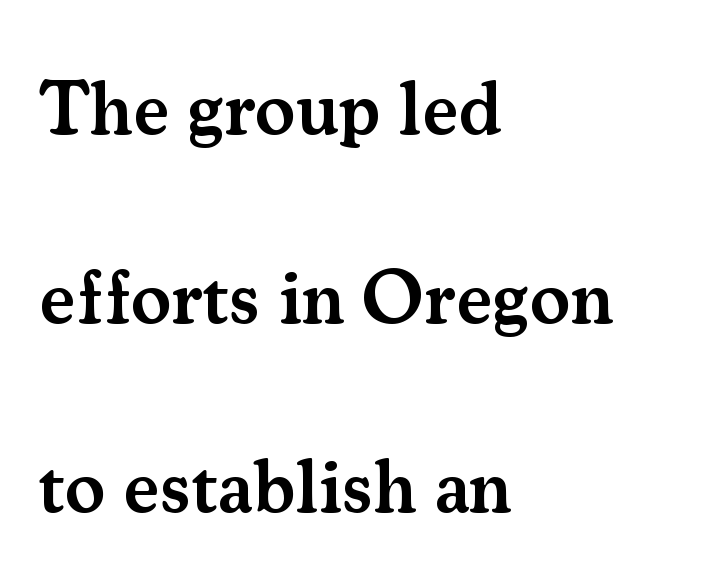
Spacing verdict: proportional, widths tailored to each character. As a designer I'd log this as weight 600, semibold. Classification — serif. Caption: multi-line text, flush left, ragged right. The letters stand upright; this is a roman face. Rows of type keep a wide berth in the vertical direction.
